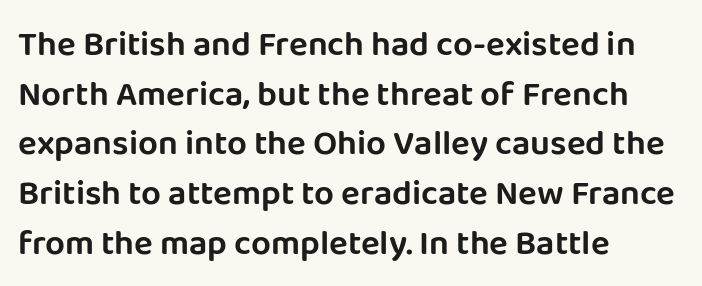
Q: Is the text italic (slanted)? A: No, it is upright.
Q: Is the typeface a serif or a sans-serif typeface? A: Sans-serif.
Q: Is the text underlined? A: No.
Q: How is the paragraph aligned? A: Left-aligned.
Q: Is the spacing between letters normal or unusually wide? A: Normal.
Q: Is the spacing between lines tight, normal or loose? A: Normal.
Q: Width (condensed, normal, or wide)? A: Normal.
Q: Stroke contrast? A: Low.
Q: x-height? A: Large.
Q: Monospaced? A: No.
